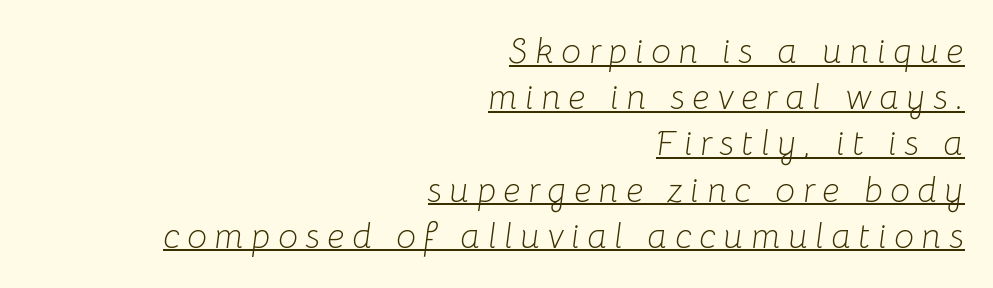
The image shows 35 px light type, italic (leaning right); set right-aligned, normal line spacing (1.32x), unusually wide letter spacing (+0.22 em), underlined; low stroke contrast and a medium x-height.
